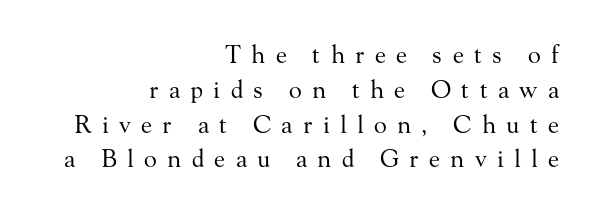
The image shows 24 px text type, upright; set right-aligned, normal line spacing (1.45x), unusually wide letter spacing (+0.43 em), not underlined.
